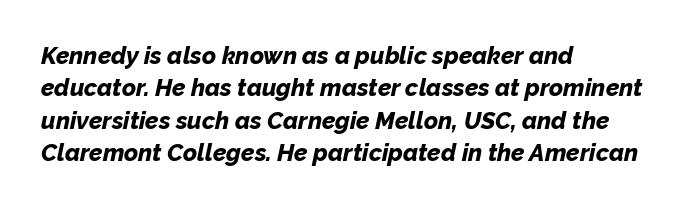
{"italic": "yes", "lean": "right", "slant_degrees": 12, "bold": "yes", "underline": "no", "align": "left", "line_spacing": "normal", "line_spacing_ratio": 1.35, "letter_spacing": "normal", "letter_spacing_em": 0.0, "glyph_px": 24}
